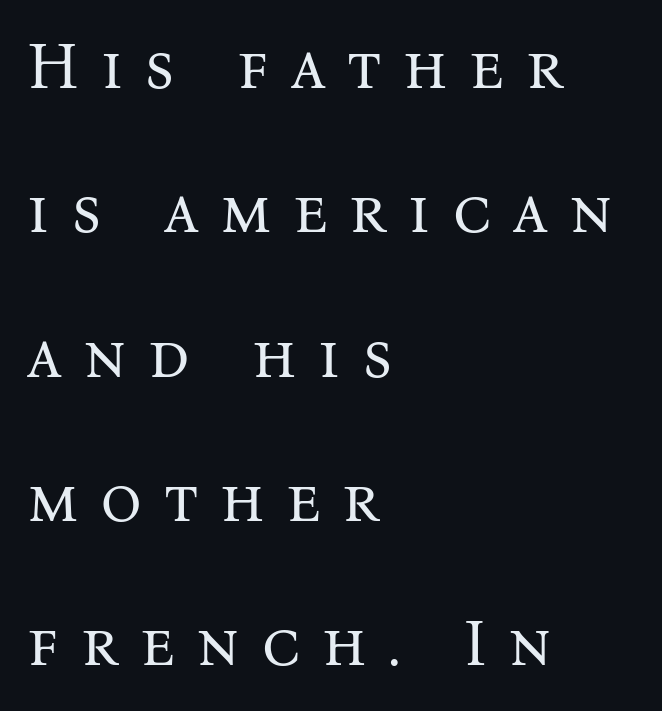
Here the designer chose a conventional face with non-uniform glyph widths. This sample uses expanded letter spacing, leaving extra air between glyphs. Leading is clearly above the norm, producing a sparse column. Descenders are the only things crossing below the line.
